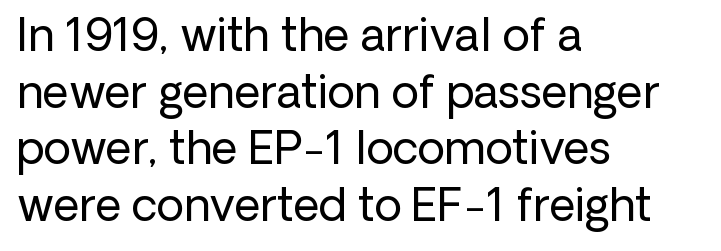
A typesetter would call this zero additional tracking. The rag falls on the right side of this text block. The typesetting does not lean heavy: it is not bold. Has an underline been added? It has not.
